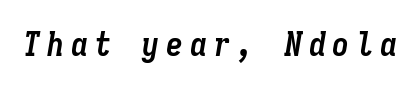
The horizontal fit of the characters is loose and conspicuously gappy. Typesetter's note: full bold, strokes at maximum text heaviness. Is the type slanted? Yes — the strokes lean at a clear angle. The rendering uses typewriter-style spacing with identical character cells. The string is rendered with underlining switched off.
